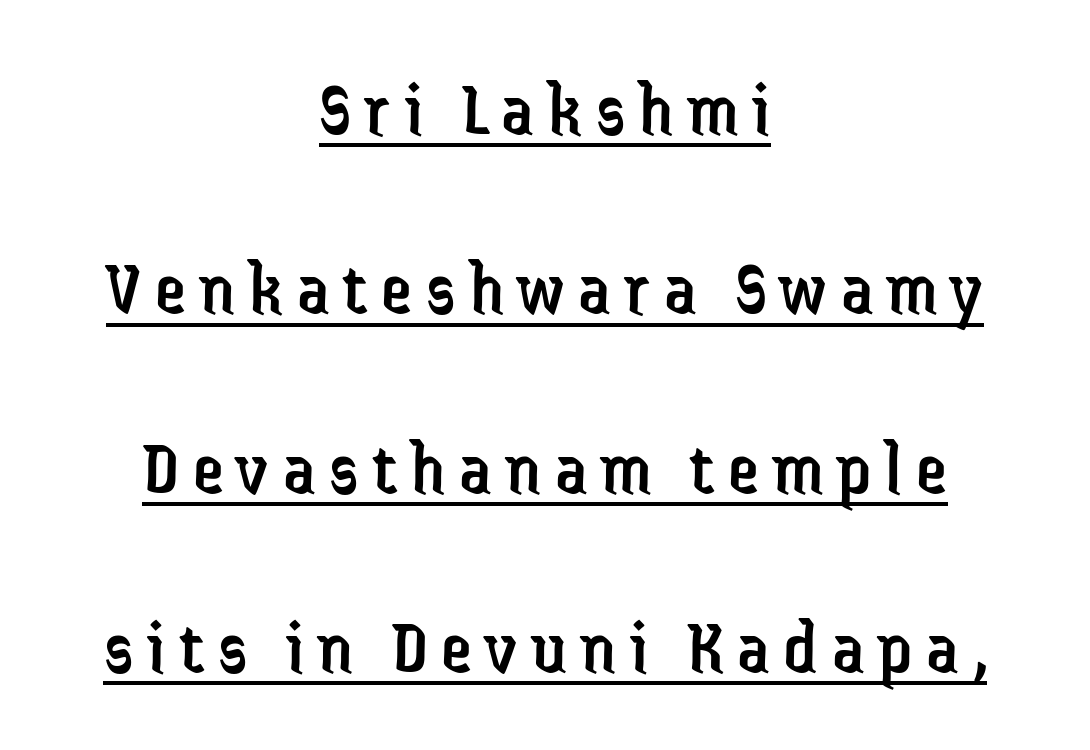
Q: Is the text bold? A: No.
Q: Is the text italic (slanted)? A: No, it is upright.
Q: Is the typeface a serif or a sans-serif typeface? A: Sans-serif.
Q: Is the text underlined? A: Yes.
Q: How is the paragraph aligned? A: Centered.
Q: Is the spacing between lines tight, normal or loose? A: Loose.
Q: Width (condensed, normal, or wide)? A: Condensed.
Q: Stroke contrast? A: Low.
Q: x-height? A: Medium.
Q: Monospaced? A: No.
